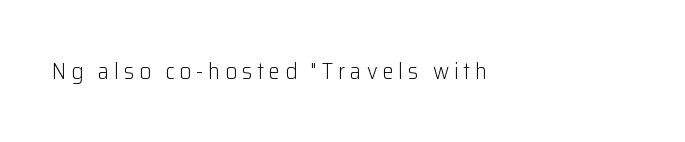
The image shows 23 px text type, upright; set left-aligned, unusually wide letter spacing (+0.21 em), not underlined.
